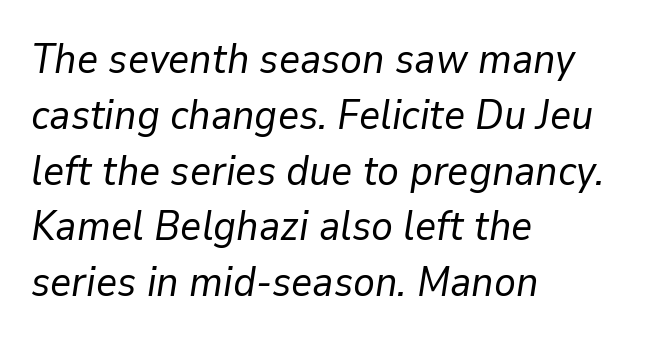
This sample uses an oblique cut, with every glyph tilted off the vertical. Check the space under the baseline: it is left empty. A normal amount of white space separates one row of letters from the next. This sample uses plain, unmodified letter spacing.
